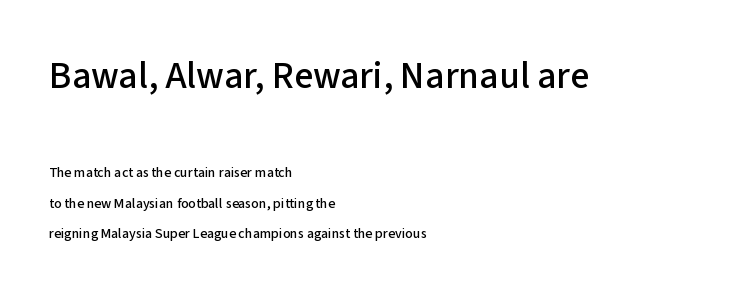
Classification — sans serif. Underline: absent. Honestly, the letter spacing is just normal — you wouldn't notice it. The letters in the upper block stand taller than those in the block below. The typesetter chose a ragged-right arrangement here. Quick note: not italic, upright.
